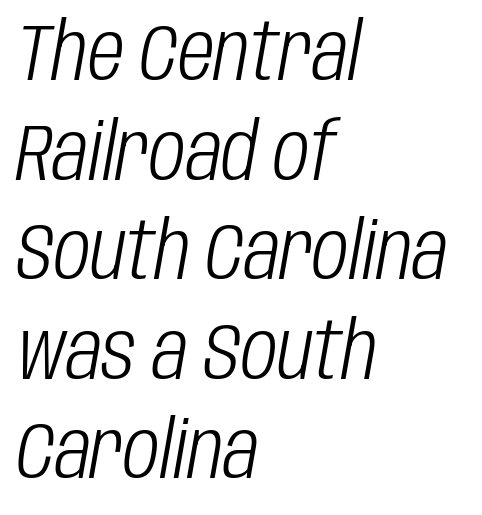
Does extra space separate the letters? No, they use regular spacing. The compositor pushed each line to the left boundary. Leading matches the norm, producing a regular column. Each row of text sits above clean, open space. Looking at the ascenders, they clearly lean.
